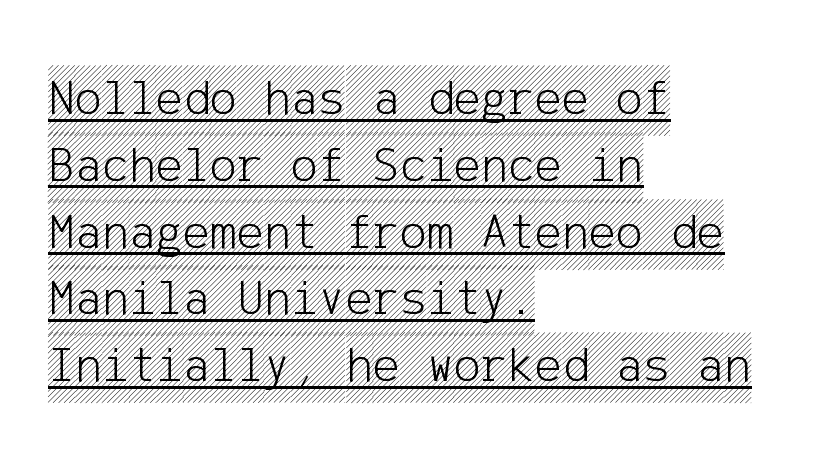
The image shows 51 px condensed type, upright; set left-aligned, normal line spacing (1.31x), normal letter spacing, underlined; a large x-height.
